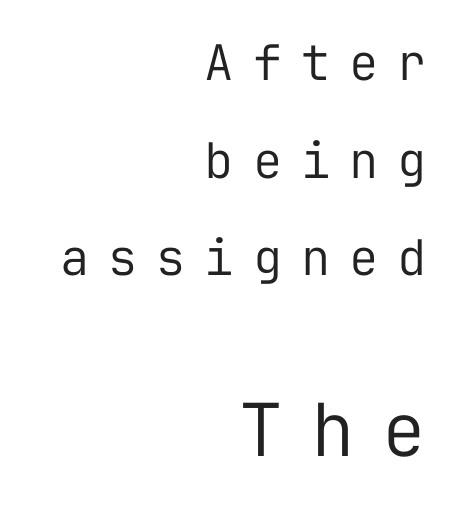
{"serif": "no", "italic": "no", "bold": "no", "weight": "regular", "width": "normal", "stroke_contrast": "low", "x_height": "medium", "monospaced": "yes", "underline": "no", "align": "right", "line_spacing": "loose", "line_spacing_ratio": 1.99, "letter_spacing": "wide", "letter_spacing_em": 0.38, "larger_block": "second", "size_ratio": 1.49, "glyph_px": 73}
